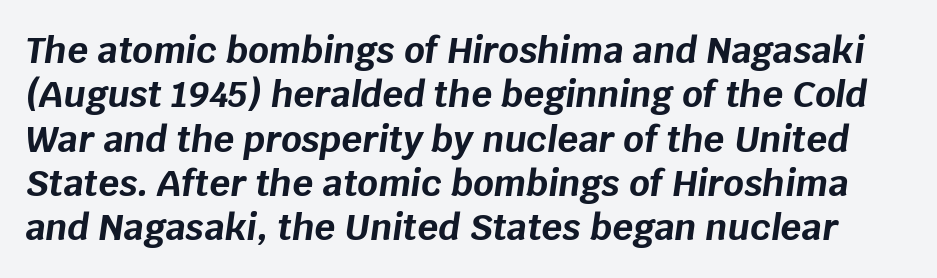
Q: Is the text bold? A: Yes.
Q: Is the text italic (slanted)? A: Yes, it leans right by about 8 degrees.
Q: Is the text underlined? A: No.
Q: Is the spacing between letters normal or unusually wide? A: Normal.
Q: Width (condensed, normal, or wide)? A: Normal.
Q: Stroke contrast? A: Low.
Q: x-height? A: Large.
Q: Monospaced? A: No.
